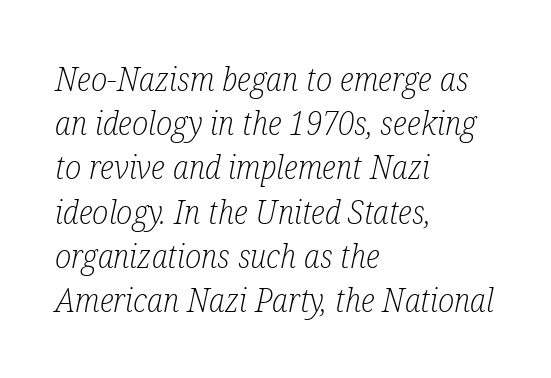
The image shows 33 px light, condensed serif type, italic (leaning right); set left-aligned, normal line spacing (1.34x), normal letter spacing, not underlined; low stroke contrast and a medium x-height.
